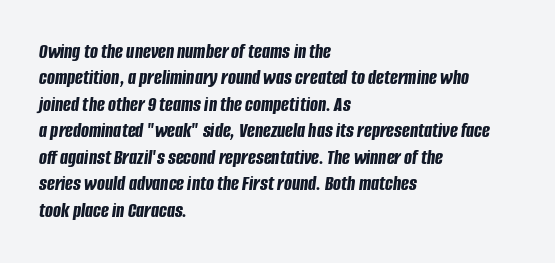
{"italic": "yes", "lean": "right", "slant_degrees": 8, "bold": "yes", "underline": "no", "align": "left", "line_spacing": "normal", "line_spacing_ratio": 1.26, "letter_spacing": "normal", "letter_spacing_em": 0.0, "glyph_px": 21}
